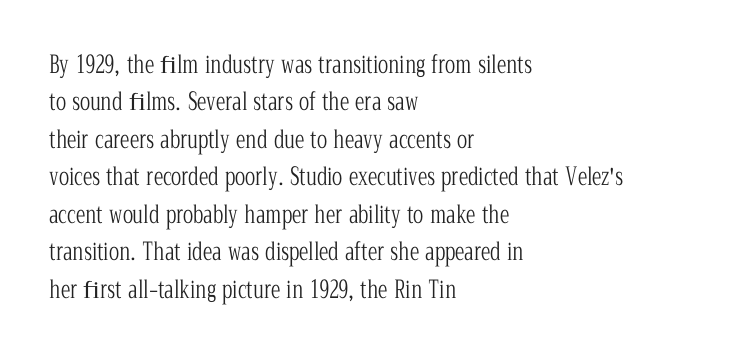
Evenly set lines give the paragraph a standard silhouette. Here the glyphs are tracked normally, forming tight word shapes. Rule under the text: the space is simply empty. Italic? Not at all — the glyphs are vertical. These glyphs show unthickened strokes, regular width or finer.
